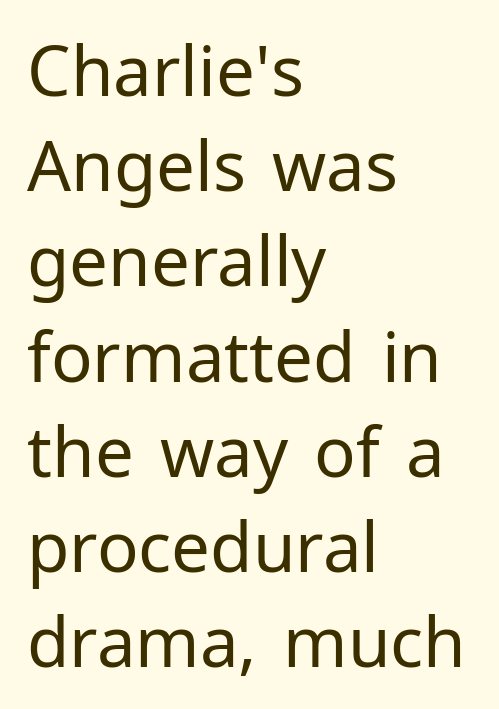
The image shows 69 px regular-weight sans-serif type, upright; set left-aligned, normal line spacing (1.38x), normal letter spacing, not underlined; low stroke contrast and a medium x-height.
